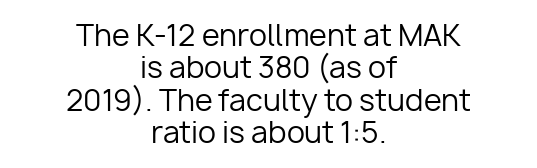
Q: Is the text bold? A: No.
Q: Is the text italic (slanted)? A: No, it is upright.
Q: Is the typeface a serif or a sans-serif typeface? A: Sans-serif.
Q: Is the text underlined? A: No.
Q: How is the paragraph aligned? A: Centered.
Q: Is the spacing between letters normal or unusually wide? A: Normal.
Q: Is the spacing between lines tight, normal or loose? A: Tight.
Q: Width (condensed, normal, or wide)? A: Normal.
Q: Stroke contrast? A: Low.
Q: x-height? A: Medium.
Q: Monospaced? A: No.
